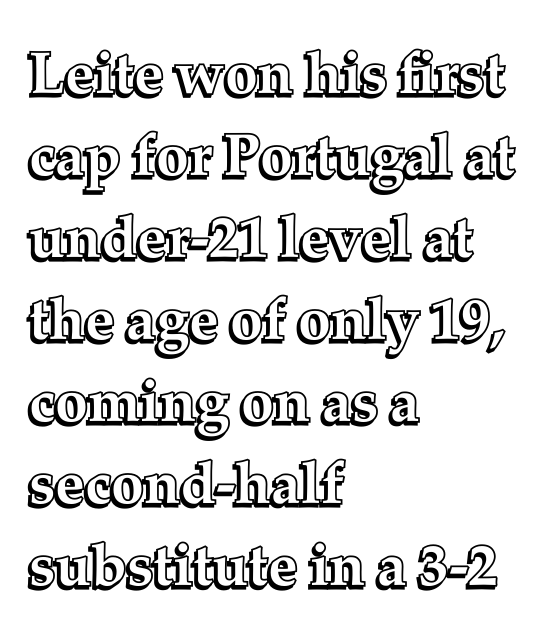
Q: Is the text italic (slanted)? A: No, it is upright.
Q: Is the text underlined? A: No.
Q: How is the paragraph aligned? A: Left-aligned.
Q: Is the spacing between letters normal or unusually wide? A: Normal.
Q: Is the spacing between lines tight, normal or loose? A: Normal.
Q: Width (condensed, normal, or wide)? A: Normal.
Q: x-height? A: Medium.
Q: Monospaced? A: No.
